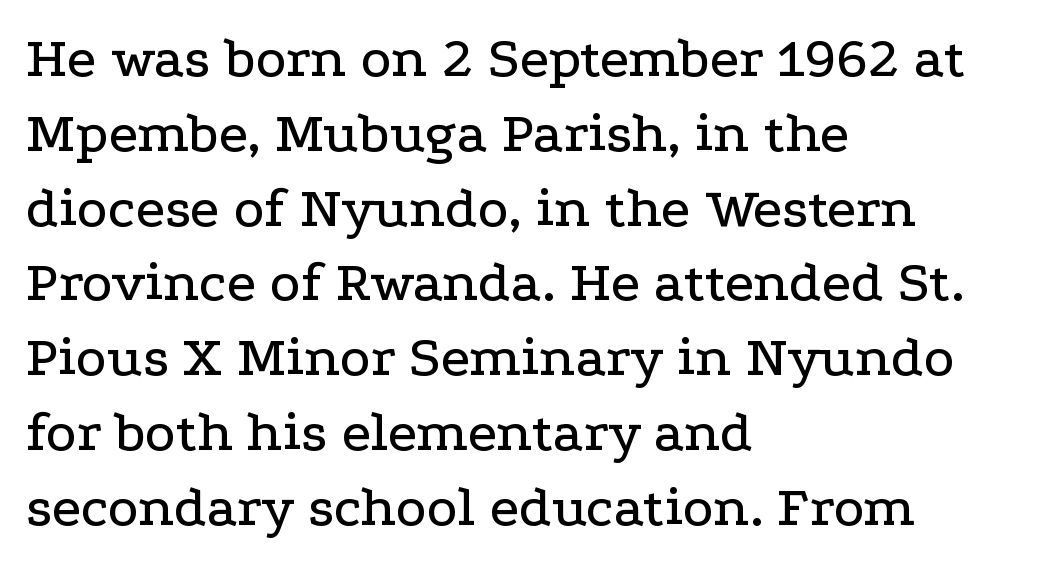
Is this a fixed-width face? No — the glyphs have proportional, varying widths. Is the block centered? No — it sits flush against the left margin. The space between consecutive lines is moderate. The tracking reads as untouched default to a designer's eye.
